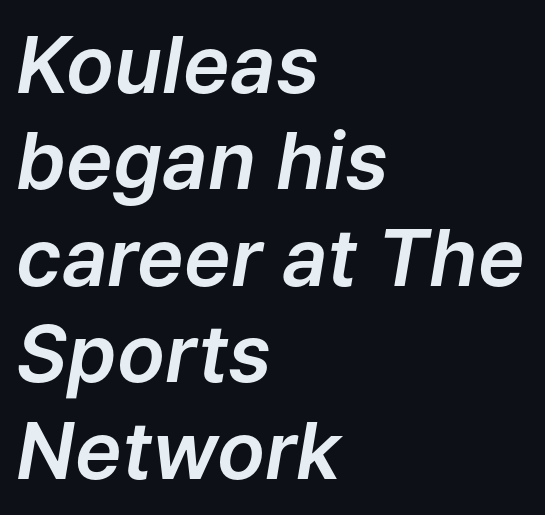
The image shows 79 px text type, italic (leaning right); set left-aligned, line spacing 1.22x, normal letter spacing, not underlined; low stroke contrast and a medium x-height.
